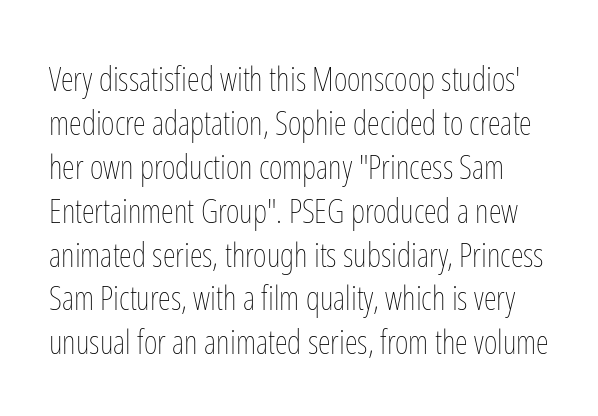
{"italic": "no", "bold": "no", "weight": "thin", "width": "condensed", "stroke_contrast": "low", "x_height": "medium", "monospaced": "no", "underline": "no", "line_spacing": "normal", "line_spacing_ratio": 1.33, "letter_spacing": "normal", "letter_spacing_em": 0.0, "glyph_px": 33}
